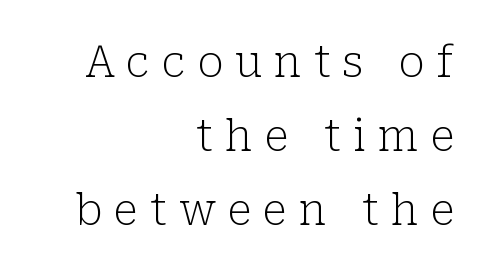
The image shows 43 px light serif type, upright; set right-aligned, line spacing 1.72x, unusually wide letter spacing (+0.28 em), not underlined; low stroke contrast and a medium x-height.
